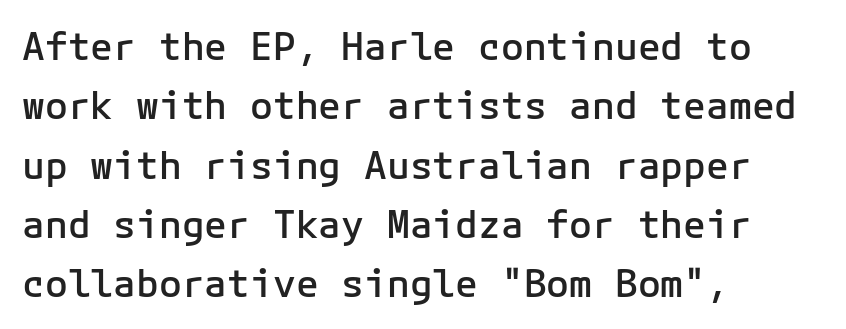
{"serif": "no", "italic": "no", "bold": "semi", "weight": "semibold", "width": "normal", "stroke_contrast": "low", "x_height": "medium", "monospaced": "yes", "underline": "no", "align": "left", "line_spacing": "normal", "line_spacing_ratio": 1.56, "letter_spacing": "normal", "letter_spacing_em": 0.0, "glyph_px": 38}
